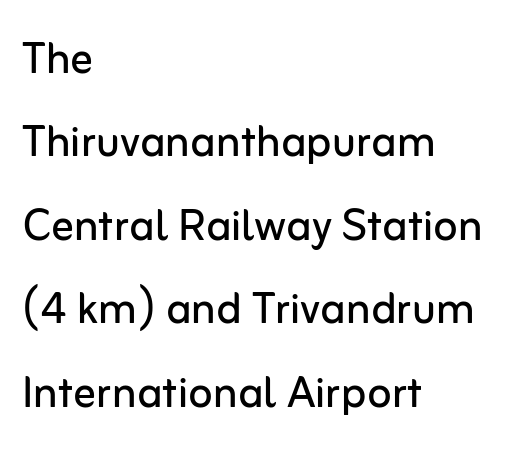
The image shows 56 px regular-weight sans-serif type, upright; set left-aligned, normal line spacing (1.49x), normal letter spacing, not underlined; low stroke contrast and a medium x-height.
